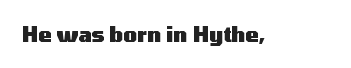
The rendering keeps characters at their native spacing. Underlining? Definitely not there. Nope, not italic — everything's standing straight. Set as a true bold cut, around the 700 mark.
